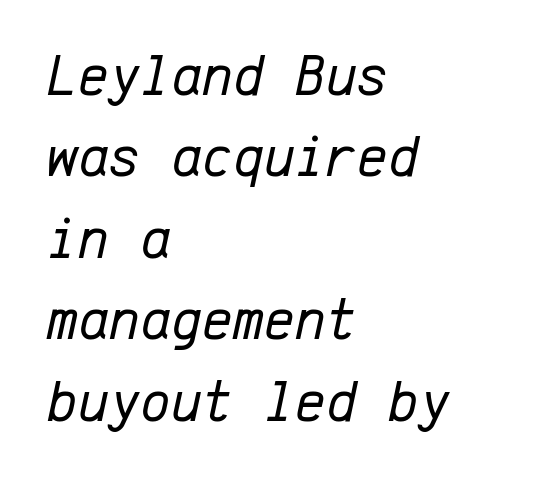
The letters sit at their default tracking, neither squeezed nor spread. Weight: regular or lighter. The rendering uses typewriter-style spacing with identical character cells. Any mark beneath the type? The region is blank.
